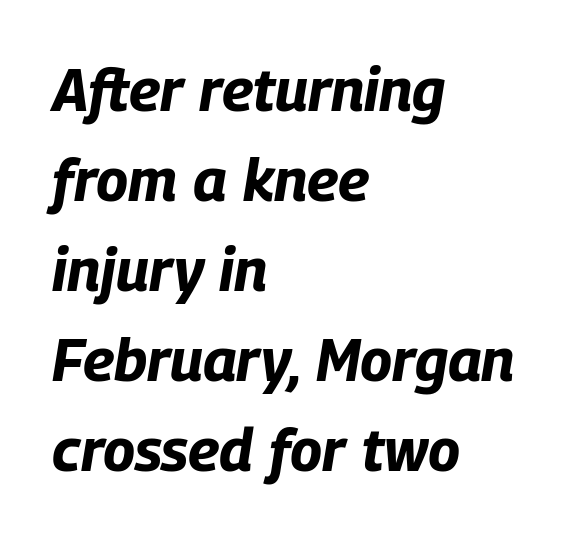
Q: Is the text bold? A: Yes.
Q: Is the text italic (slanted)? A: Yes, it leans right by about 9 degrees.
Q: Is the text underlined? A: No.
Q: How is the paragraph aligned? A: Left-aligned.
Q: Is the spacing between letters normal or unusually wide? A: Normal.
Q: Is the spacing between lines tight, normal or loose? A: Normal.
Q: Width (condensed, normal, or wide)? A: Condensed.
Q: Stroke contrast? A: Low.
Q: x-height? A: Large.
Q: Monospaced? A: No.
